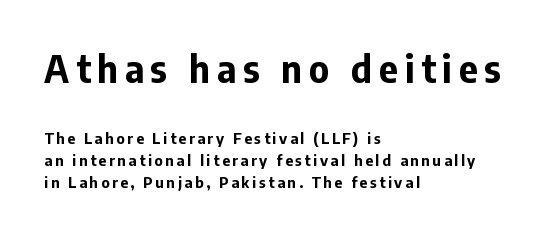
Is there much room between lines? A standard amount, neither cramped nor airy. Descenders hang freely into open space. The paragraph has a hard left edge and a soft right edge. The composition opens big and finishes small. Are there feet on the stems? There aren't — it's a sans.
